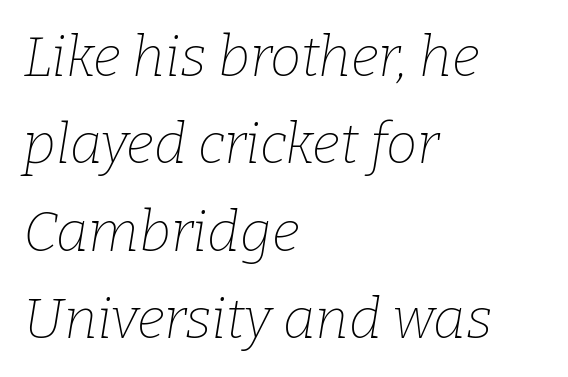
The face used here is rendered with its standard letterfit. Nobody drew a line under any word here. These lines are rendered in a variable-pitch font. The text carries the slant typical of an italic or oblique font. Caption: multi-line text, flush left, ragged right. Regarding serifs, this sample has them.
